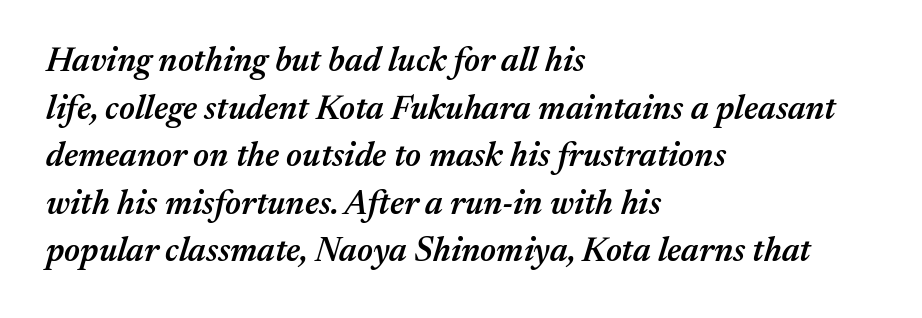
{"italic": "yes", "lean": "right", "slant_degrees": 17, "bold": "semi", "weight": "semibold", "width": "normal", "stroke_contrast": "medium", "x_height": "medium", "monospaced": "no", "underline": "no", "align": "left", "line_spacing": "normal", "line_spacing_ratio": 1.4, "letter_spacing": "normal", "letter_spacing_em": 0.0, "glyph_px": 34}
